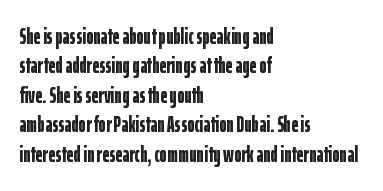
The image shows 22 px bold type, upright; set left-aligned, normal line spacing (1.34x), normal letter spacing, not underlined.
